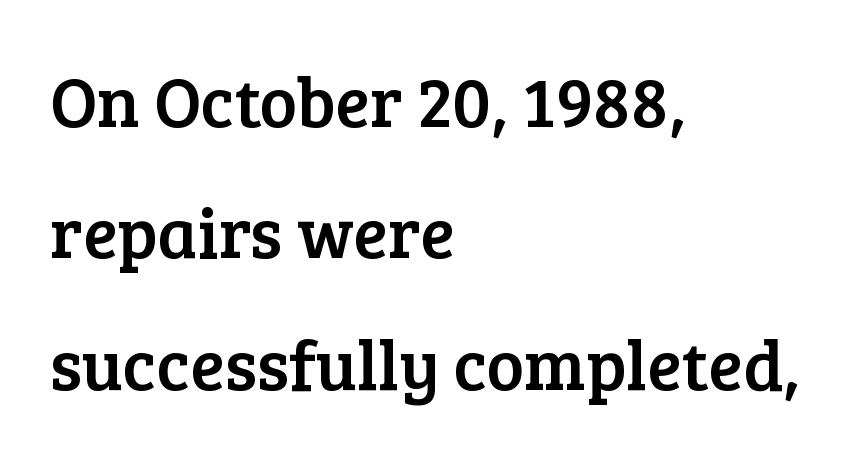
Q: Is the text italic (slanted)? A: No, it is upright.
Q: Is the typeface a serif or a sans-serif typeface? A: Serif.
Q: Is the text underlined? A: No.
Q: How is the paragraph aligned? A: Left-aligned.
Q: Is the spacing between letters normal or unusually wide? A: Normal.
Q: Width (condensed, normal, or wide)? A: Normal.
Q: Stroke contrast? A: Low.
Q: x-height? A: Medium.
Q: Monospaced? A: No.
